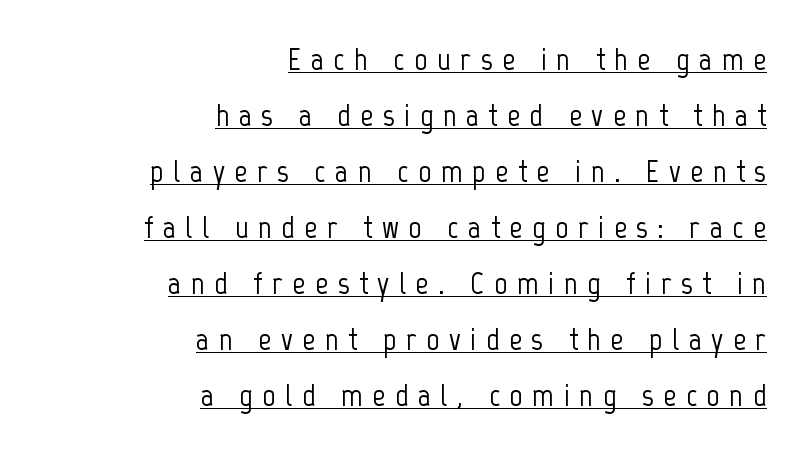
{"serif": "no", "italic": "no", "width": "condensed", "stroke_contrast": "low", "x_height": "medium", "monospaced": "no", "underline": "yes", "align": "right", "line_spacing_ratio": 1.75, "letter_spacing": "wide", "letter_spacing_em": 0.3, "glyph_px": 32}
